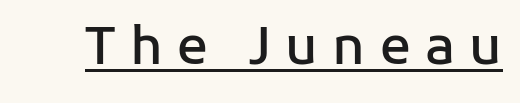
These lines are composed in type without serifs. A typesetter would call this proportional, since set widths differ per character. Underlining? Definitely there. Does extra space separate the letters? Yes, quite a lot of it. On the weight axis this lands at semibold, roughly 600. The letters stand upright; this is a roman face.
